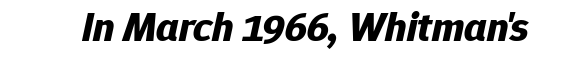
Q: Is the text bold? A: Yes.
Q: Is the text italic (slanted)? A: Yes, it leans right by about 12 degrees.
Q: Is the text underlined? A: No.
Q: Is the spacing between letters normal or unusually wide? A: Normal.
Q: Width (condensed, normal, or wide)? A: Normal.
Q: Stroke contrast? A: Low.
Q: x-height? A: Medium.
Q: Monospaced? A: No.
